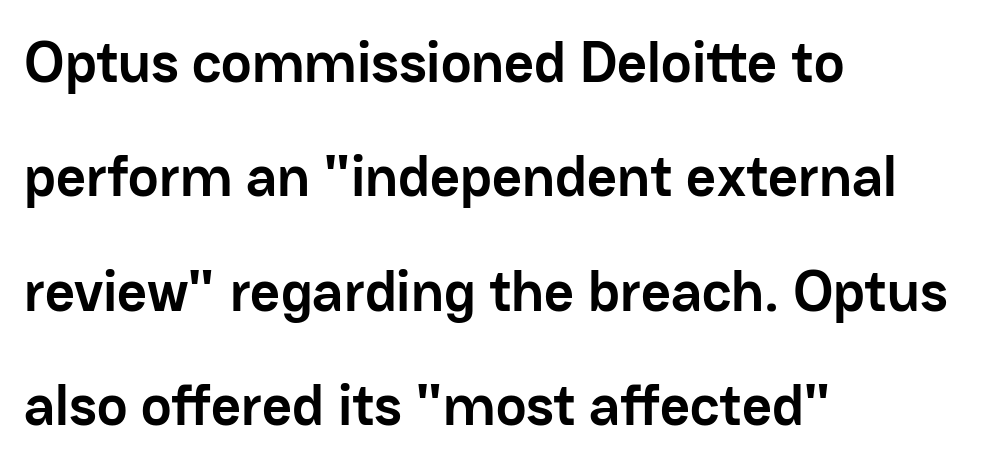
The image shows 58 px semibold sans-serif type, upright; set left-aligned, loose line spacing (1.97x), normal letter spacing, not underlined; low stroke contrast and a medium x-height.
